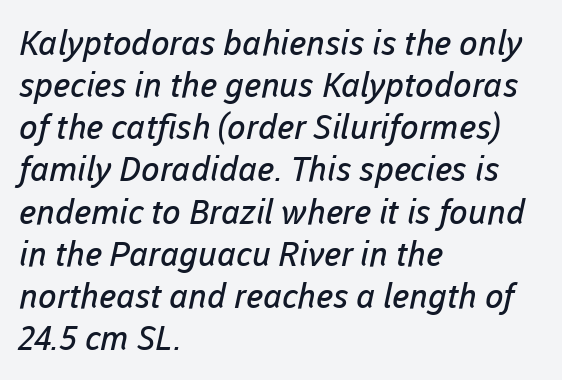
The setting favours the left margin, as ordinary paragraphs usually do. No extra tracking has been applied to these lines. No feet cap the strokes, marking this as sans-serif type. The rendering uses natural spacing where letterforms have individual widths.
